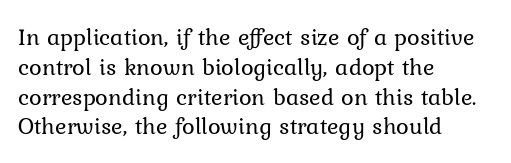
Q: Is the text bold? A: No.
Q: Is the text italic (slanted)? A: No, it is upright.
Q: Is the text underlined? A: No.
Q: How is the paragraph aligned? A: Left-aligned.
Q: Is the spacing between letters normal or unusually wide? A: Normal.
